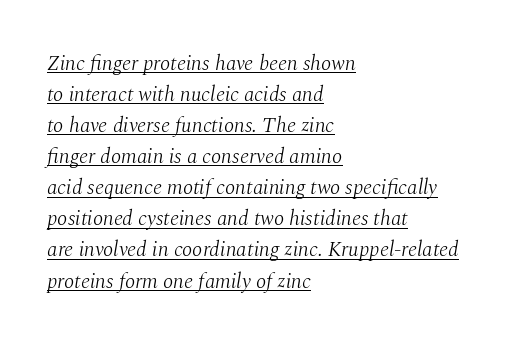
{"italic": "yes", "lean": "right", "slant_degrees": 10, "bold": "no", "underline": "yes", "align": "left", "line_spacing": "normal", "line_spacing_ratio": 1.48, "letter_spacing": "normal", "letter_spacing_em": 0.0, "glyph_px": 21}
